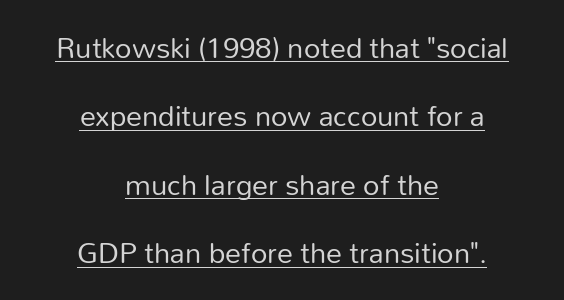
These lines are rendered in a variable-pitch font. Does the leading feel generous? Absolutely, it's lavish. There is no visible air inserted between adjacent glyphs. Letterform terminals end flat and unadorned throughout the passage. Weight: regular or lighter. Is there any slant? The stems are plumb.
